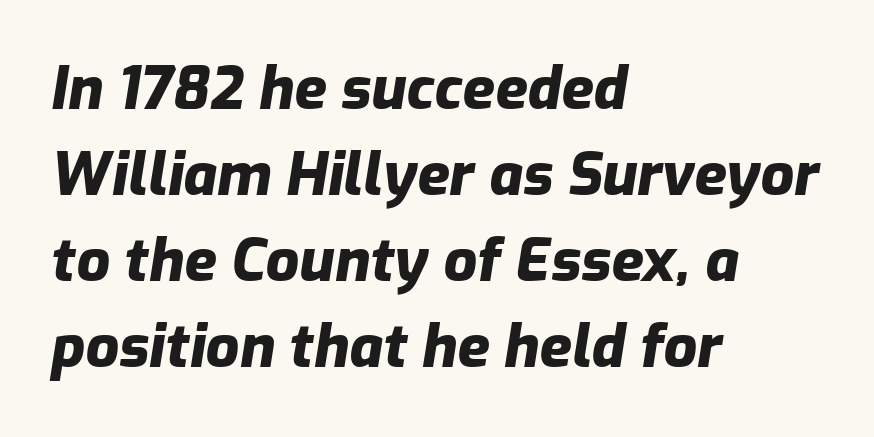
Q: Is the text bold? A: Yes.
Q: Is the text italic (slanted)? A: Yes, it leans right by about 9 degrees.
Q: Is the text underlined? A: No.
Q: How is the paragraph aligned? A: Left-aligned.
Q: Is the spacing between letters normal or unusually wide? A: Normal.
Q: Is the spacing between lines tight, normal or loose? A: Normal.
Q: Width (condensed, normal, or wide)? A: Normal.
Q: Stroke contrast? A: Low.
Q: x-height? A: Medium.
Q: Monospaced? A: No.
